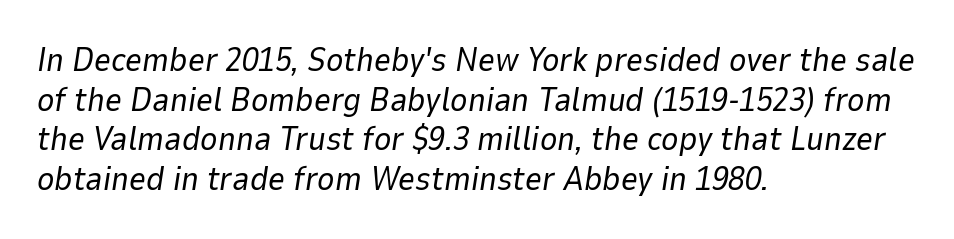
Type without underlining. Notice how the stems are inclined rather than vertical — that's the hallmark of italics. Note the varied advance widths — an 'i' is clearly narrower than an 'm'. How are the letters spaced? Ordinarily, with no added tracking. No chunkiness to these letters — they're not bold.
